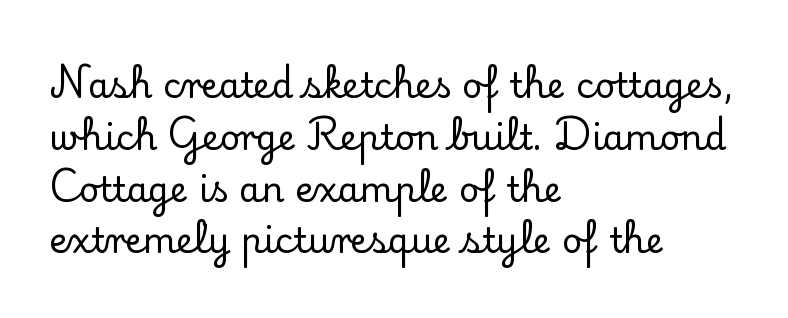
What stands out about the letter spacing? Nothing — it is the standard amount. Italic: no, the glyphs are upright roman. Unmarked baselines from the first word to the last. The vertical gap from one line to the next is medium.
